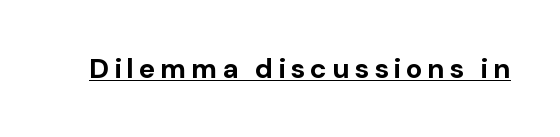
These lines carry a lot of weight — the face is fully bold. Note the varied advance widths — an 'i' is clearly narrower than an 'm'. The font's upright variant was chosen for this text. This rendering employs a face without finishing strokes, i.e., a sans-serif.
